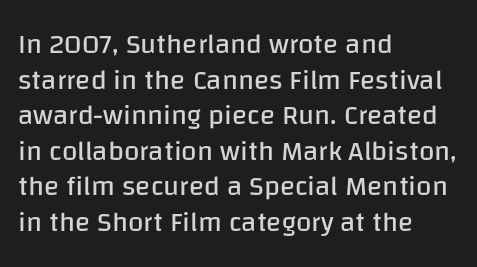
Where is the straight margin? On the left. The type family on display is of the sans-serif kind. Words appear dense and cohesive because spacing is normal. The space directly below the letters is spotless. Is this a heavy cut? Hardly; it is regular or lighter. Every stem runs plumb, perpendicular to the baseline.
